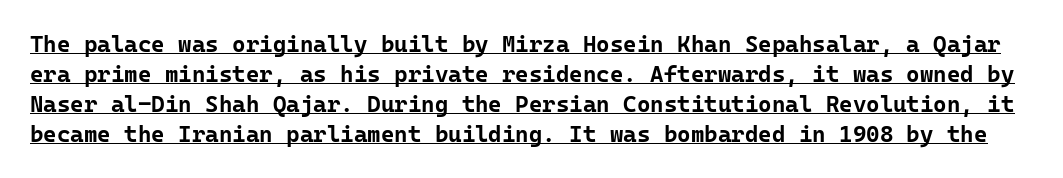
The image shows 23 px bold type, upright; set normal line spacing (1.3x), normal letter spacing, underlined.
